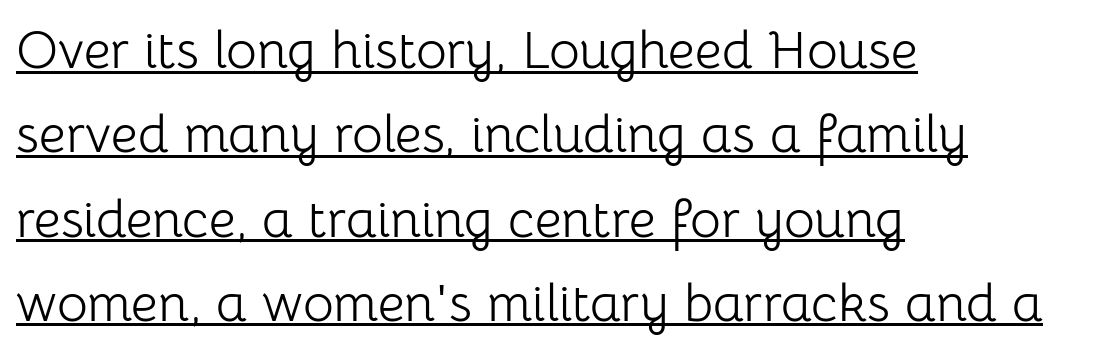
The image shows 53 px light sans-serif type, upright; set left-aligned, normal line spacing (1.59x), normal letter spacing, underlined; low stroke contrast and a medium x-height.
